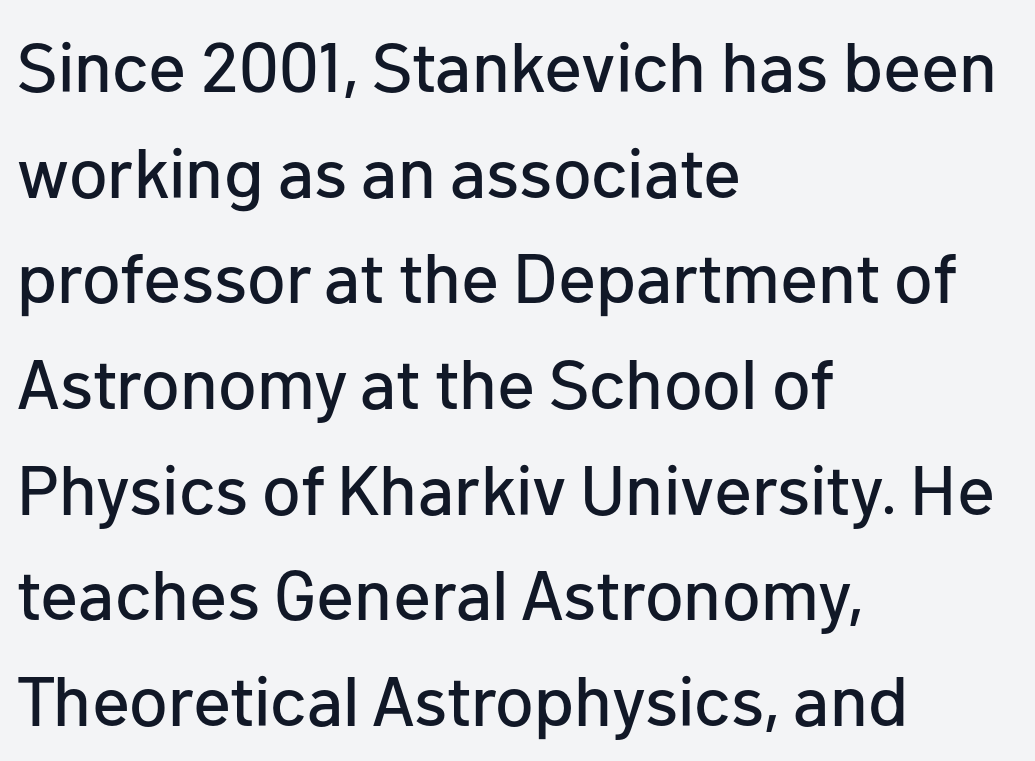
The image shows 70 px sans-serif type, upright; set left-aligned, normal line spacing (1.51x), normal letter spacing, not underlined; low stroke contrast and a medium x-height.
